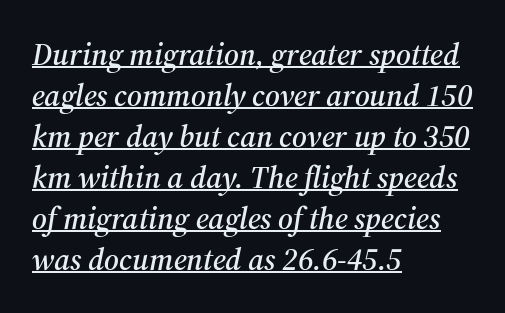
Q: Is the text italic (slanted)? A: Yes, it leans right by about 12 degrees.
Q: Is the typeface a serif or a sans-serif typeface? A: Serif.
Q: Is the text underlined? A: Yes.
Q: How is the paragraph aligned? A: Left-aligned.
Q: Is the spacing between letters normal or unusually wide? A: Normal.
Q: Is the spacing between lines tight, normal or loose? A: Normal.
Q: Width (condensed, normal, or wide)? A: Normal.
Q: Stroke contrast? A: Medium.
Q: x-height? A: Medium.
Q: Monospaced? A: No.
